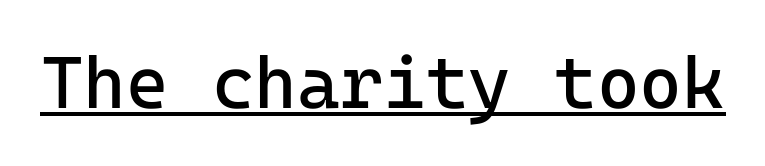
The image shows 73 px regular-weight sans-serif type, upright; set normal letter spacing, underlined; low stroke contrast and a medium x-height.
